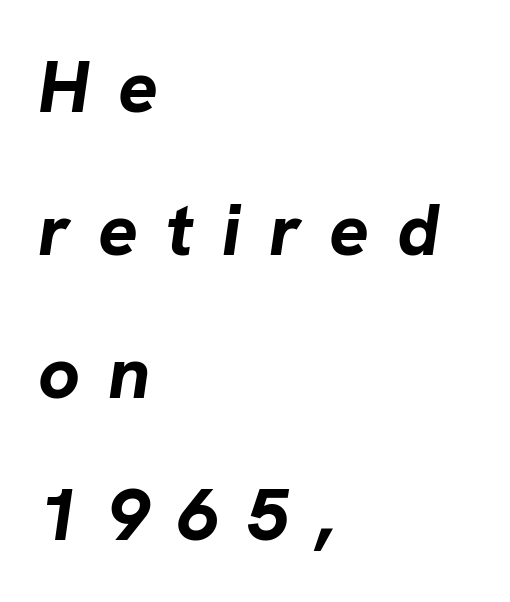
{"italic": "yes", "lean": "right", "slant_degrees": 8, "bold": "yes", "weight": "bold", "width": "normal", "stroke_contrast": "low", "x_height": "medium", "monospaced": "no", "underline": "no", "align": "left", "line_spacing": "loose", "line_spacing_ratio": 1.93, "letter_spacing": "wide", "letter_spacing_em": 0.38, "glyph_px": 74}
